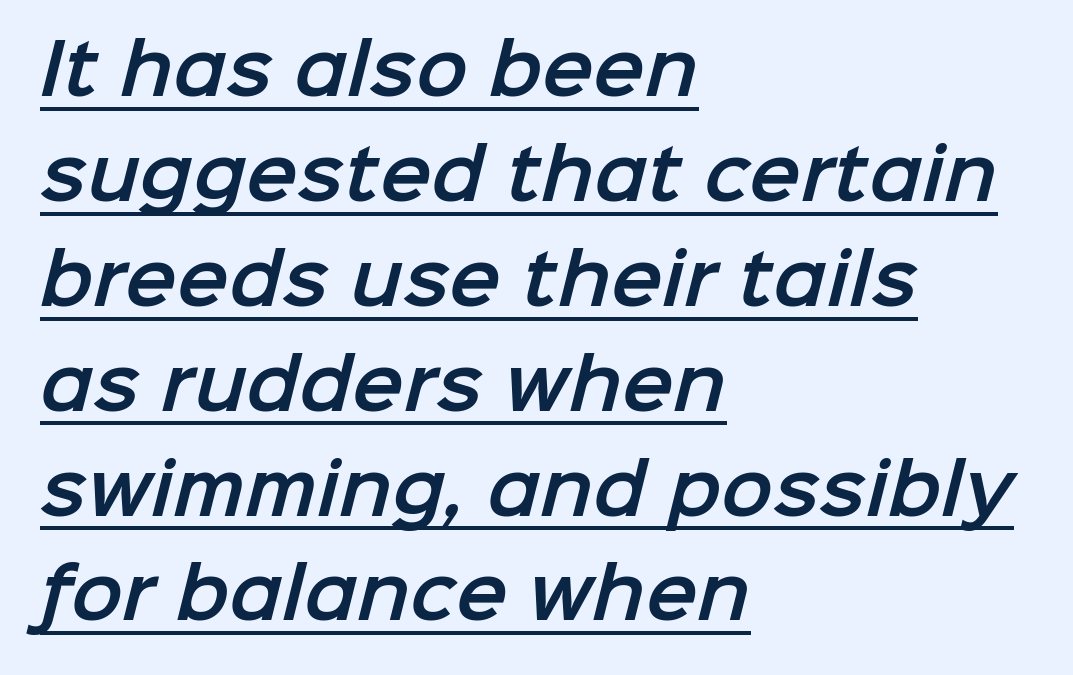
Q: Is the typeface a serif or a sans-serif typeface? A: Sans-serif.
Q: Is the text underlined? A: Yes.
Q: How is the paragraph aligned? A: Left-aligned.
Q: Is the spacing between letters normal or unusually wide? A: Normal.
Q: Is the spacing between lines tight, normal or loose? A: Normal.
Q: Width (condensed, normal, or wide)? A: Normal.
Q: Stroke contrast? A: Low.
Q: x-height? A: Medium.
Q: Monospaced? A: No.
